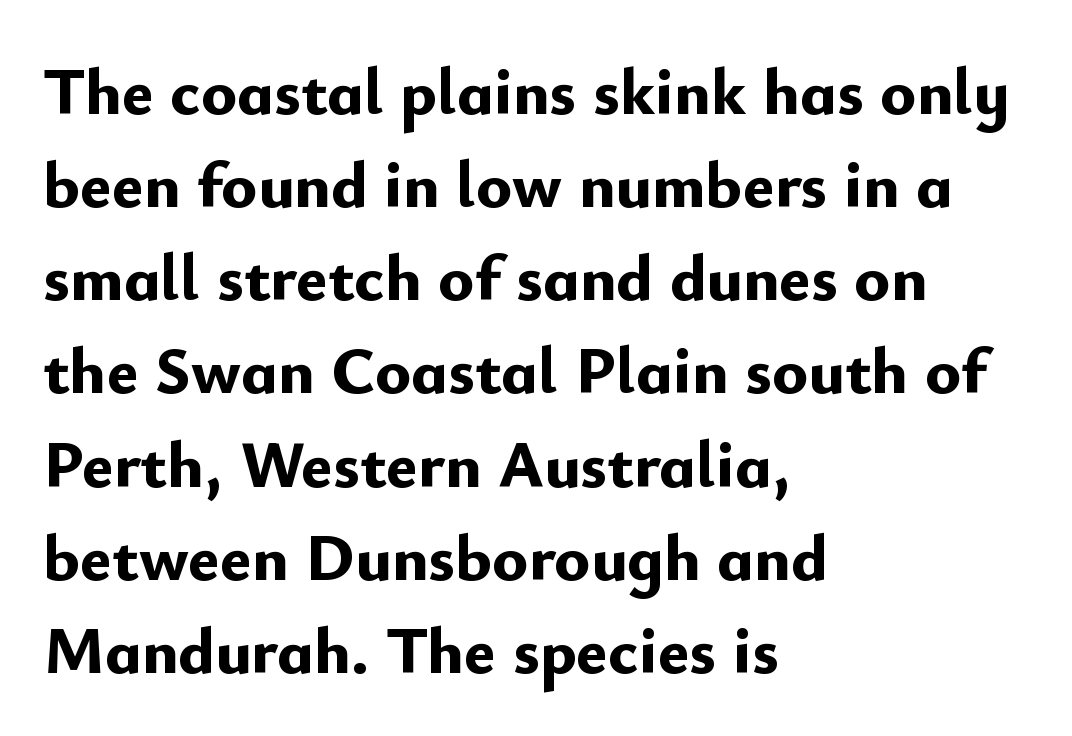
{"serif": "no", "italic": "no", "bold": "yes", "weight": "bold", "width": "normal", "stroke_contrast": "low", "x_height": "small", "monospaced": "no", "underline": "no", "align": "left", "line_spacing": "normal", "line_spacing_ratio": 1.39, "letter_spacing": "normal", "letter_spacing_em": 0.0, "glyph_px": 67}
